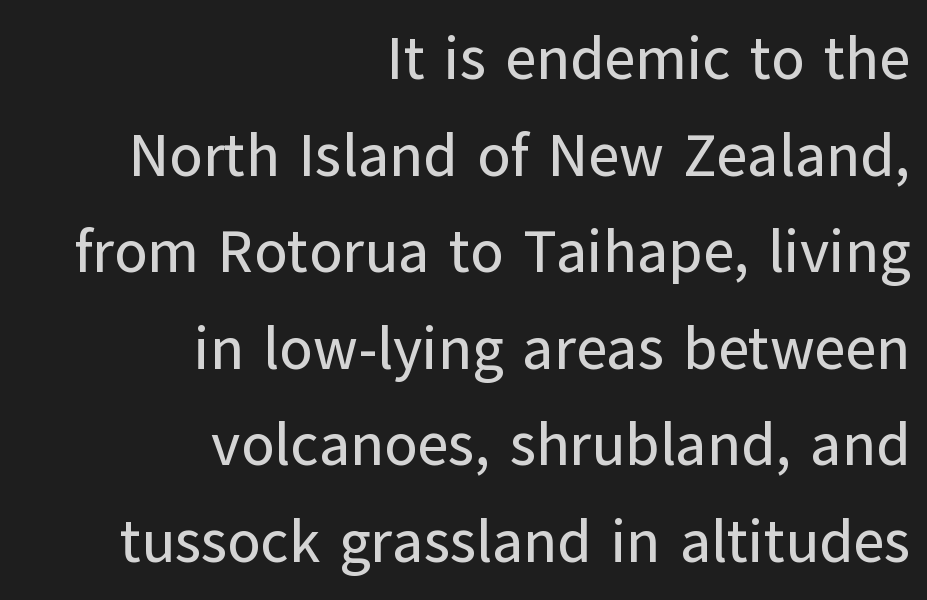
Does the lettering tilt? It doesn't — this is upright. Type without underlining. Line endings align vertically; line beginnings do not. The face used here is rendered with its standard letterfit. These lines are rendered in a variable-pitch font. The block of text has a typical density, with ordinary space between rows.
